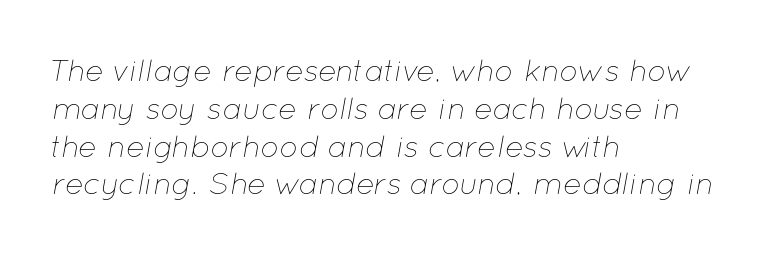
This rendering leaves character spacing at its baseline value. The passage shown is not bold in any degree. This is oblique type, the kind used for emphasis or titles. Spacing verdict: proportional, widths tailored to each character. Typeset ragged right — the left edge is the straight one.
